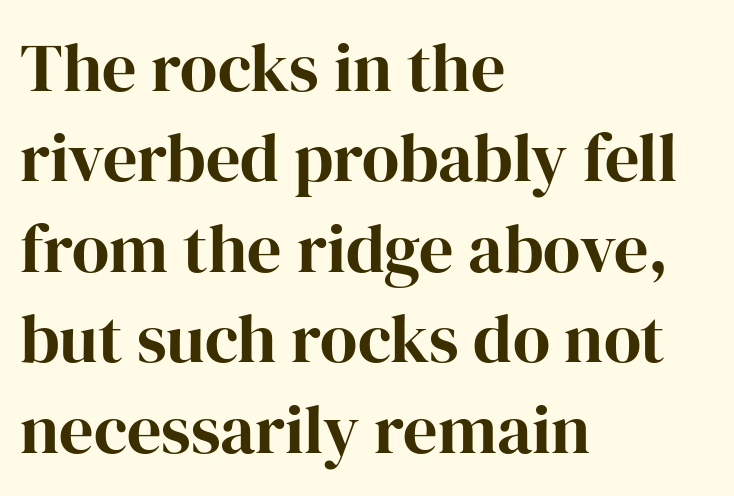
The image shows 68 px serif type, upright; set left-aligned, normal line spacing (1.33x), normal letter spacing, not underlined; high stroke contrast and a medium x-height.
